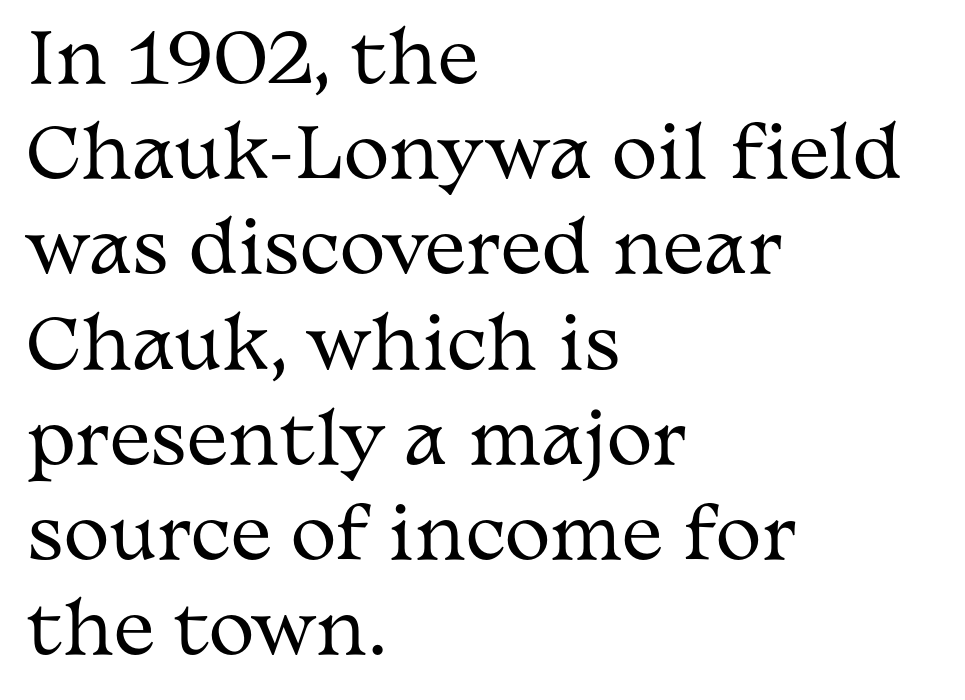
No word sits above an underline. On a weight scale, this lands at 450 or below. The type sits square on the baseline with zero lean. What's the leading like? Ordinary, nothing unusual. The characters display serif detailing at their extremities.
